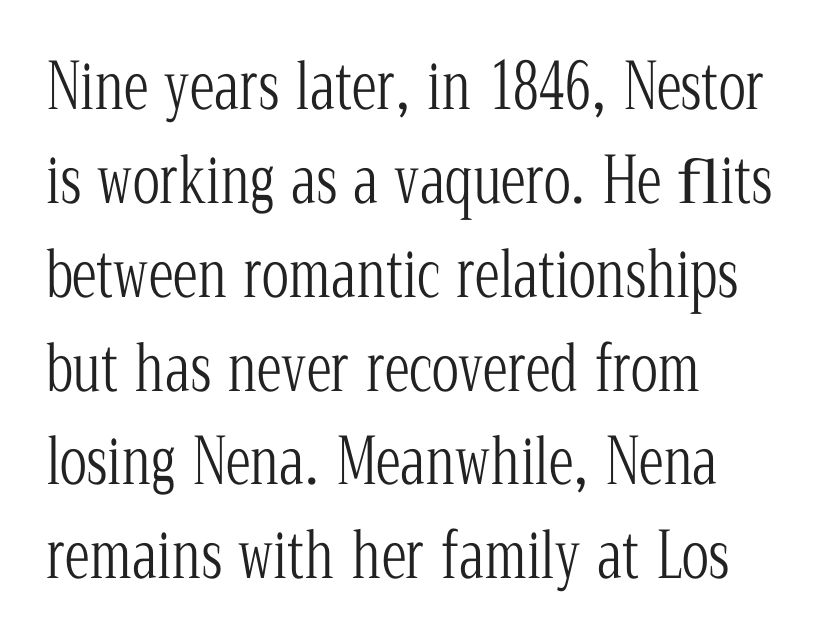
Q: Is the text bold? A: No.
Q: Is the text italic (slanted)? A: No, it is upright.
Q: Is the typeface a serif or a sans-serif typeface? A: Serif.
Q: Is the text underlined? A: No.
Q: How is the paragraph aligned? A: Left-aligned.
Q: Is the spacing between letters normal or unusually wide? A: Normal.
Q: Is the spacing between lines tight, normal or loose? A: Normal.
Q: Width (condensed, normal, or wide)? A: Condensed.
Q: Stroke contrast? A: Low.
Q: x-height? A: Medium.
Q: Monospaced? A: No.
